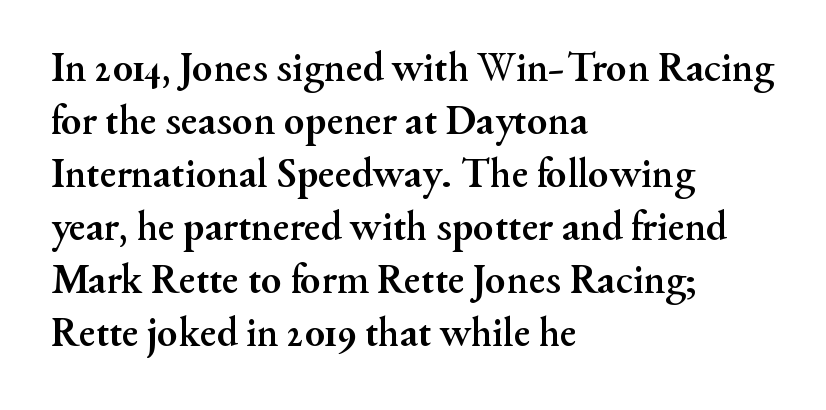
Q: Is the text bold? A: Yes.
Q: Is the text italic (slanted)? A: No, it is upright.
Q: Is the typeface a serif or a sans-serif typeface? A: Serif.
Q: Is the text underlined? A: No.
Q: How is the paragraph aligned? A: Left-aligned.
Q: Is the spacing between letters normal or unusually wide? A: Normal.
Q: Is the spacing between lines tight, normal or loose? A: Normal.
Q: Width (condensed, normal, or wide)? A: Normal.
Q: Stroke contrast? A: Medium.
Q: x-height? A: Small.
Q: Monospaced? A: No.
